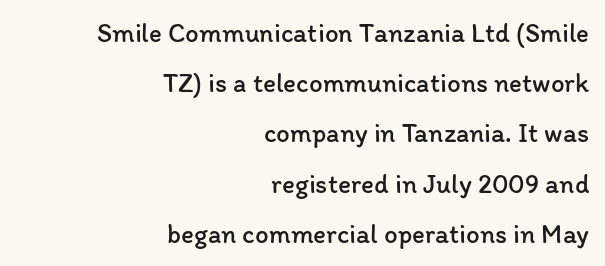
Q: Is the text bold? A: No.
Q: Is the text italic (slanted)? A: No, it is upright.
Q: Is the text underlined? A: No.
Q: How is the paragraph aligned? A: Right-aligned.
Q: Is the spacing between letters normal or unusually wide? A: Normal.
